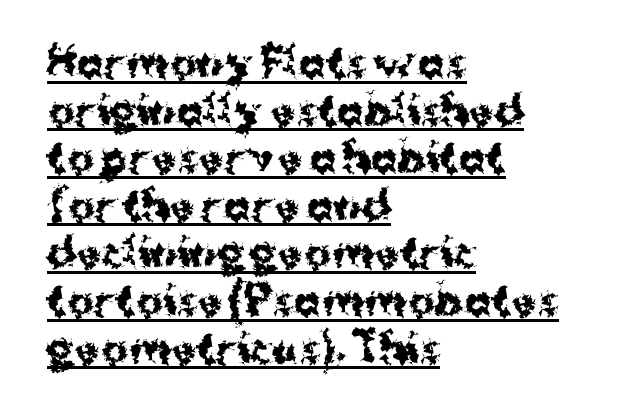
Q: Is the text bold? A: Yes.
Q: Is the text italic (slanted)? A: No, it is upright.
Q: Is the typeface a serif or a sans-serif typeface? A: Sans-serif.
Q: Is the text underlined? A: Yes.
Q: How is the paragraph aligned? A: Left-aligned.
Q: Is the spacing between letters normal or unusually wide? A: Normal.
Q: Width (condensed, normal, or wide)? A: Normal.
Q: Stroke contrast? A: Medium.
Q: x-height? A: Medium.
Q: Monospaced? A: No.
